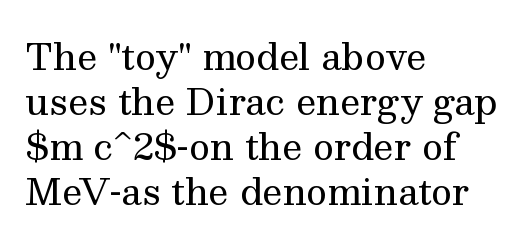
Left-aligned paragraph, ragged on the right. The face used here is proportionally spaced, like ordinary book or web type. Nothing unusual about the tracking: characters are spaced as the font intends. Unlike a clean sans, this face finishes its strokes with serifs. No word sits above an underline. The face looks like a standard text weight, possibly lighter.
